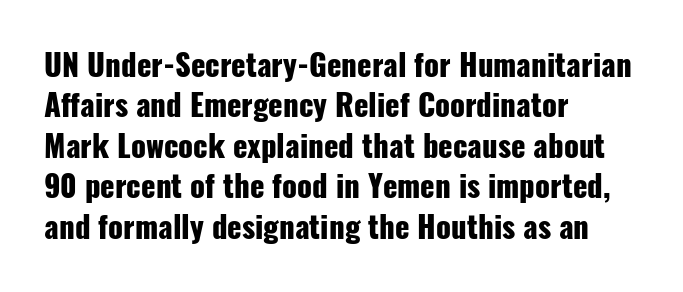
{"serif": "no", "italic": "no", "bold": "yes", "weight": "heavy", "width": "condensed", "stroke_contrast": "low", "x_height": "medium", "monospaced": "no", "underline": "no", "align": "left", "line_spacing": "normal", "line_spacing_ratio": 1.35, "letter_spacing": "normal", "letter_spacing_em": 0.0, "glyph_px": 30}
